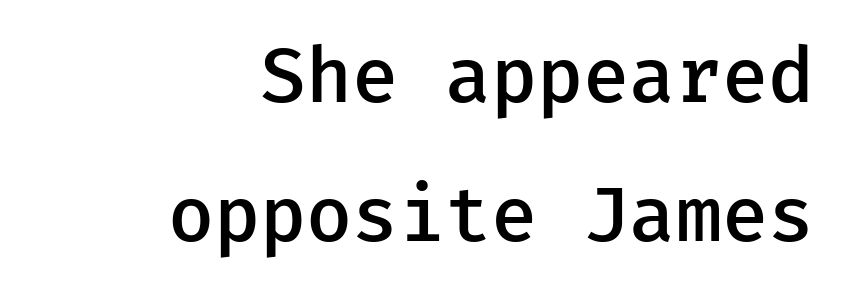
The space beneath each line is pristine and unruled. Rendered with straight, roman letterforms. Look at the bottom of the vertical strokes: they stop flat, with no serifs. Does the weight exceed regular? Yes, but only to semibold. A flush-right, rag-left setting is used for this passage.
